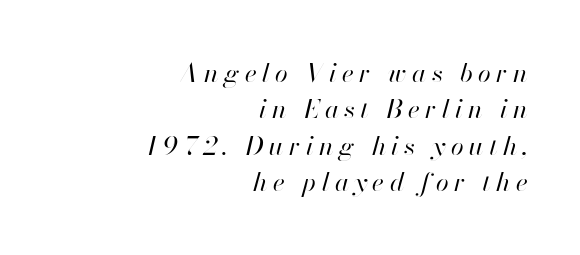
{"italic": "yes", "lean": "right", "slant_degrees": 13, "bold": "no", "underline": "no", "align": "right", "line_spacing": "normal", "line_spacing_ratio": 1.4, "letter_spacing": "wide", "letter_spacing_em": 0.21, "glyph_px": 26}
